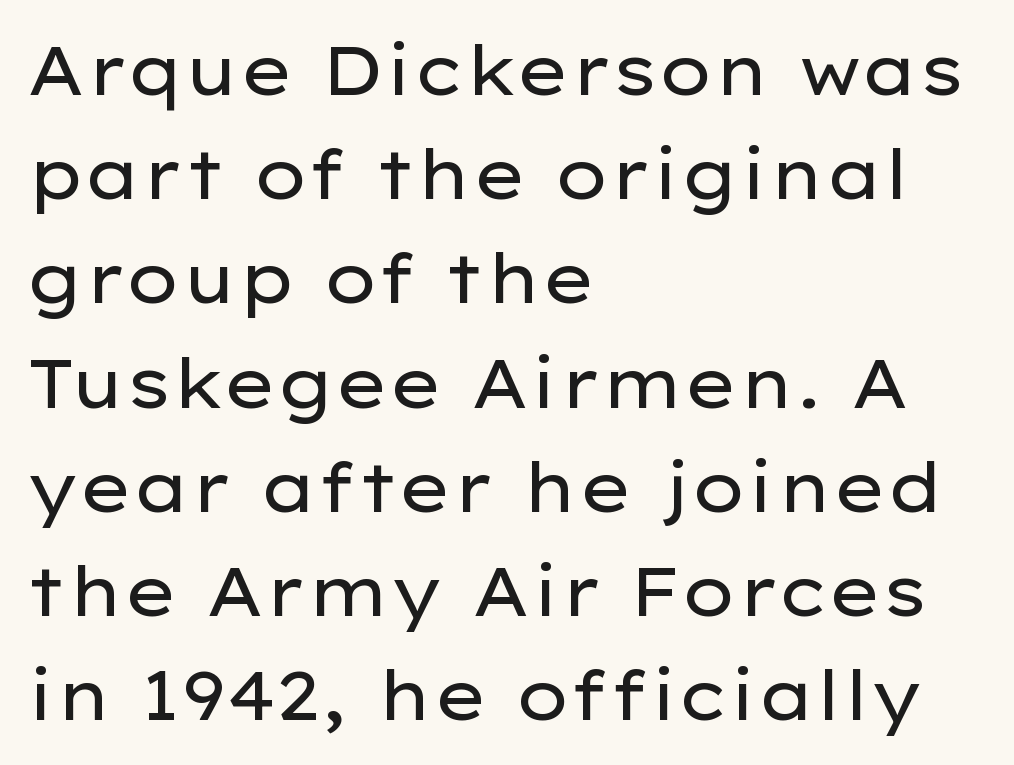
The image shows 69 px regular-weight, wide sans-serif type, upright; set left-aligned, normal line spacing (1.51x), normal letter spacing, not underlined; low stroke contrast and a medium x-height.
